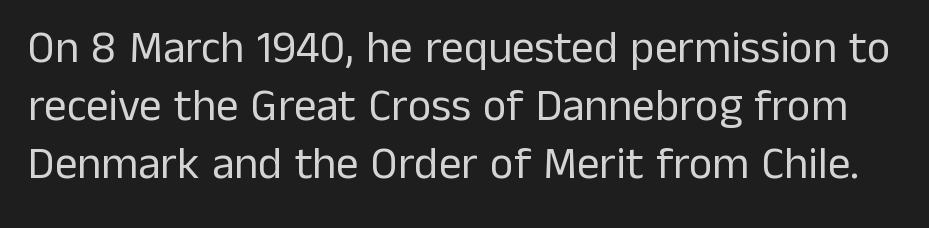
{"serif": "no", "italic": "no", "bold": "no", "weight": "regular", "width": "normal", "stroke_contrast": "low", "x_height": "medium", "monospaced": "no", "underline": "no", "line_spacing": "normal", "line_spacing_ratio": 1.29, "letter_spacing": "normal", "letter_spacing_em": 0.0, "glyph_px": 45}
